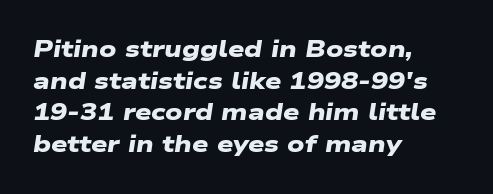
{"bold": "yes", "underline": "no", "align": "left", "line_spacing": "normal", "line_spacing_ratio": 1.37, "letter_spacing": "normal", "letter_spacing_em": 0.0, "glyph_px": 23}
